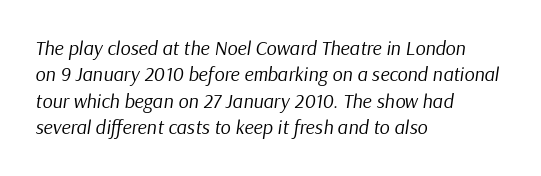
The image shows 20 px text type, italic (leaning right); set left-aligned, normal line spacing (1.32x), normal letter spacing, not underlined.
